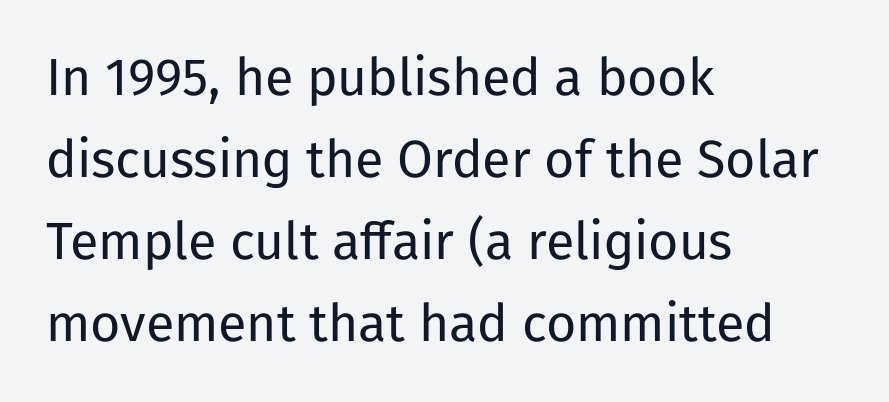
The image shows 52 px regular-weight sans-serif type, upright; set left-aligned, normal line spacing (1.58x), normal letter spacing, not underlined; low stroke contrast and a medium x-height.
